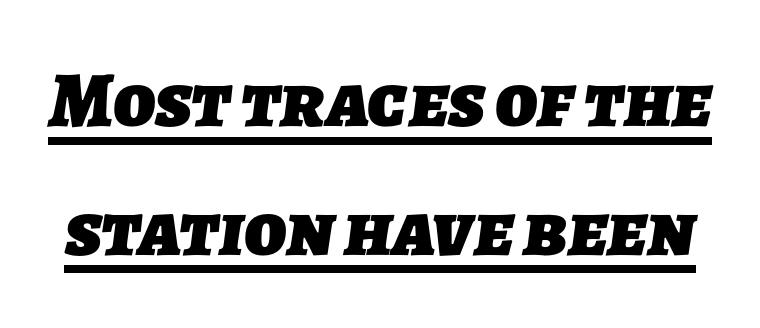
The image shows 79 px heavy sans-serif type; set normal line spacing (1.63x), normal letter spacing, underlined; low stroke contrast and a medium x-height.
